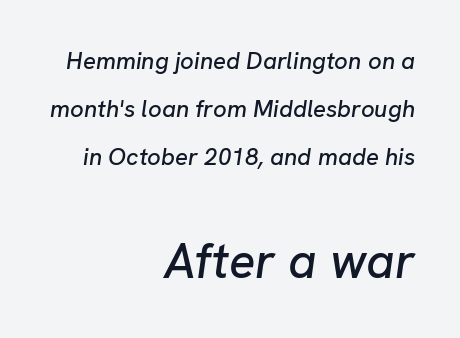
The image shows 49 px text type, italic (leaning right); set right-aligned, loose line spacing (2.01x), normal letter spacing, not underlined; the second (bottom) block is 2.04x larger; low stroke contrast and a medium x-height.
